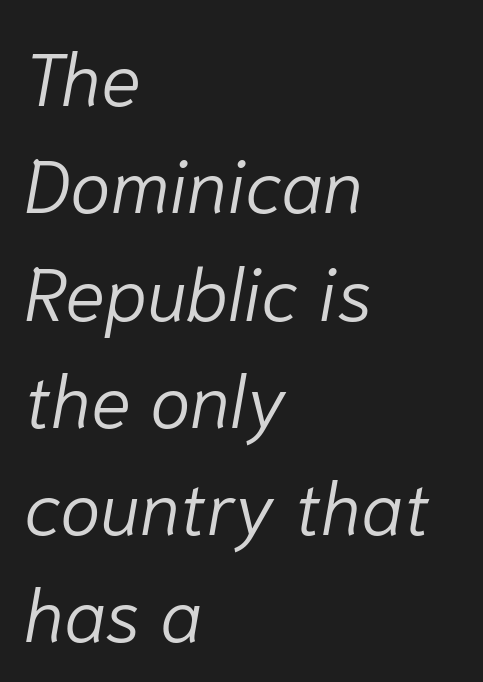
Look at the tracking — it's just the regular setting, nothing added. The gap between lines stays unmarked. The compositor pushed each line to the left boundary. Notice how descenders clear the ascenders below comfortably — that's standard leading. The letters advance in unequal steps, a hallmark of proportional type. Weight: not bold — regular or lighter.
